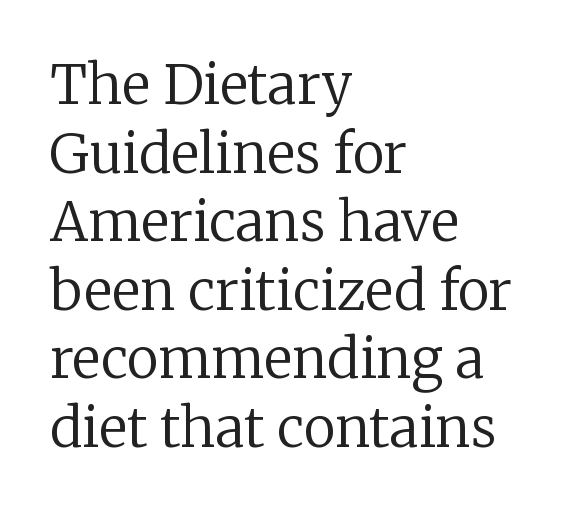
This is roman type, the default non-slanted kind. The specimen omits any rule beneath the text block's lines. The designer left line spacing at the default. Note the varied advance widths — an 'i' is clearly narrower than an 'm'.
